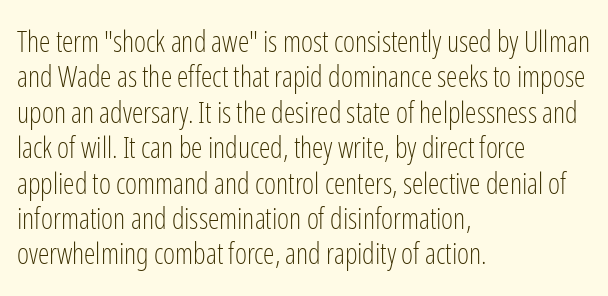
The setting favours the left margin, as ordinary paragraphs usually do. Is the stroke heavy? The answer is a plain regular-or-lighter. Do the characters align in a grid? No, the font is proportional. Are there feet on the stems? There aren't — it's a sans. The type sits square on the baseline with zero lean. Nothing unusual about the tracking: characters are spaced as the font intends.
